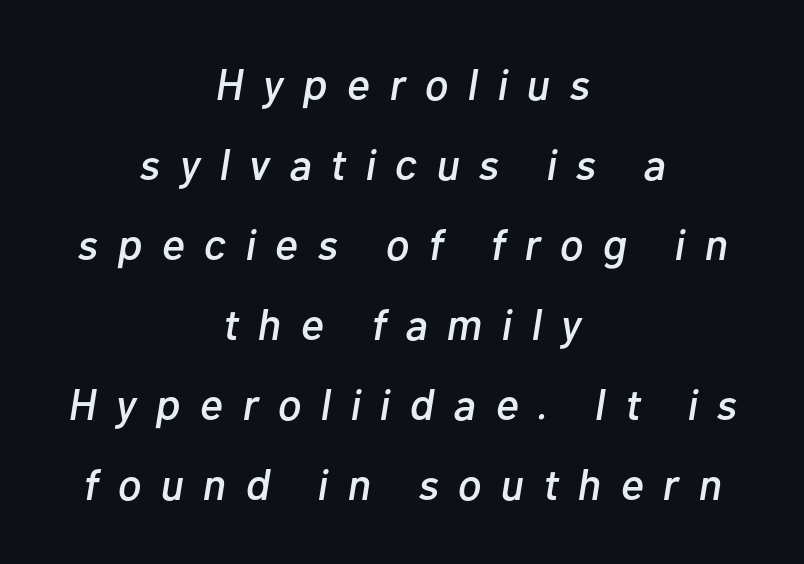
{"italic": "yes", "lean": "right", "slant_degrees": 10, "width": "normal", "stroke_contrast": "low", "x_height": "medium", "monospaced": "no", "underline": "no", "align": "center", "line_spacing_ratio": 1.82, "letter_spacing": "wide", "letter_spacing_em": 0.44, "glyph_px": 44}
